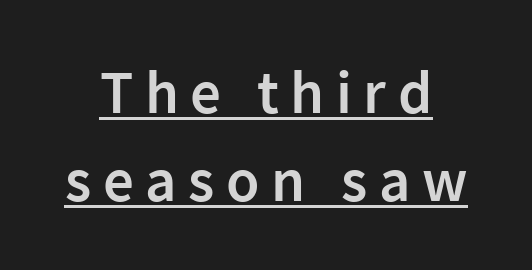
Q: Is the text bold? A: Semi-bold.
Q: Is the text italic (slanted)? A: No, it is upright.
Q: Is the typeface a serif or a sans-serif typeface? A: Sans-serif.
Q: Is the text underlined? A: Yes.
Q: How is the paragraph aligned? A: Centered.
Q: Is the spacing between lines tight, normal or loose? A: Normal.
Q: Width (condensed, normal, or wide)? A: Normal.
Q: Stroke contrast? A: Low.
Q: x-height? A: Medium.
Q: Monospaced? A: No.
